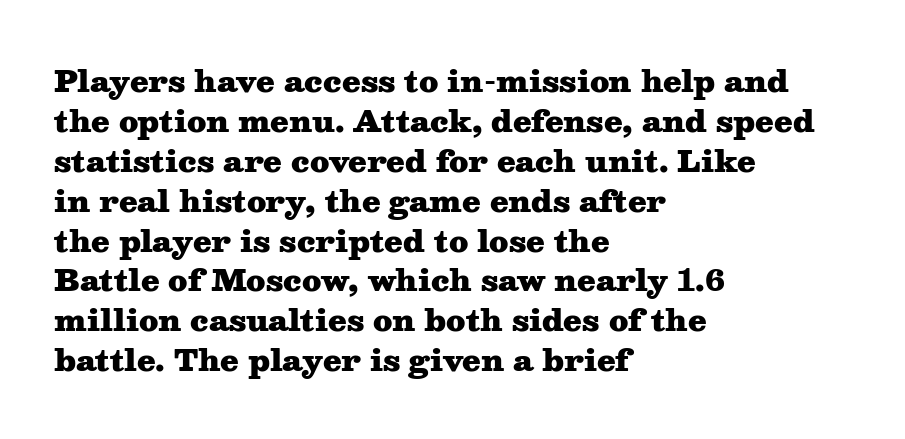
Look at the bottom of the vertical strokes: they flare into serifs here. Here the designer chose a conventional face with non-uniform glyph widths. Visually the block forms a straight wall on the left and a jagged coastline on the right. Descenders hang freely into open space. Tall strokes in this sample are plumb rather than angled. These lines carry a lot of weight — the face is fully bold.
